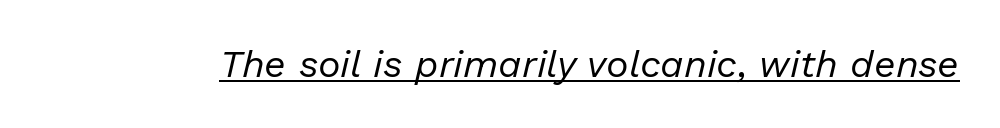
{"italic": "yes", "lean": "right", "slant_degrees": 13, "bold": "no", "weight": "regular", "width": "normal", "stroke_contrast": "low", "x_height": "medium", "monospaced": "no", "underline": "yes", "letter_spacing": "normal", "letter_spacing_em": 0.0, "glyph_px": 38}
